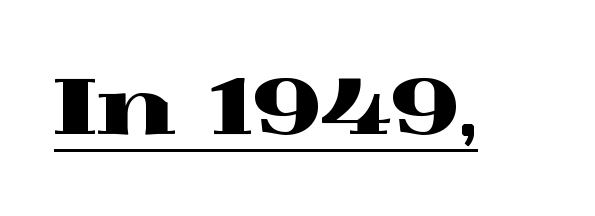
{"serif": "yes", "italic": "no", "width": "wide", "x_height": "medium", "monospaced": "no", "underline": "yes", "letter_spacing": "normal", "letter_spacing_em": 0.0, "glyph_px": 77}
